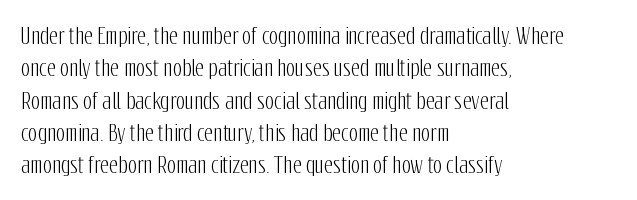
The image shows 22 px text type, upright; set left-aligned, normal line spacing (1.47x), normal letter spacing, not underlined.
